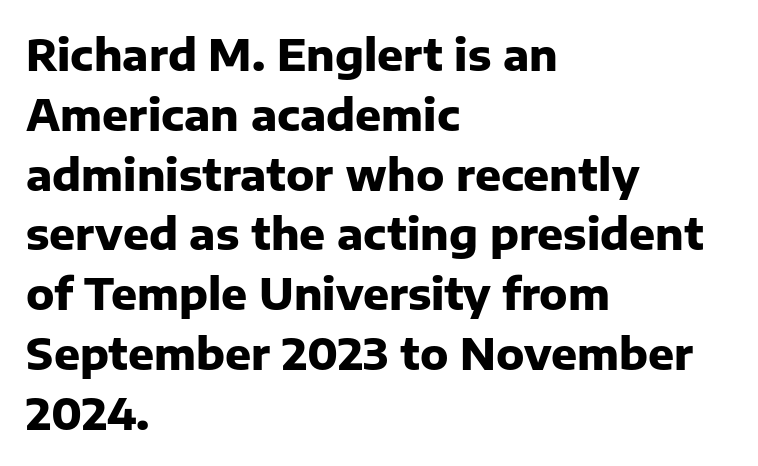
Line starts are locked; line ends wander. Default kerning and tracking; the words read as compact shapes. Vertical strokes here are truly vertical. Quick note: underline off.
